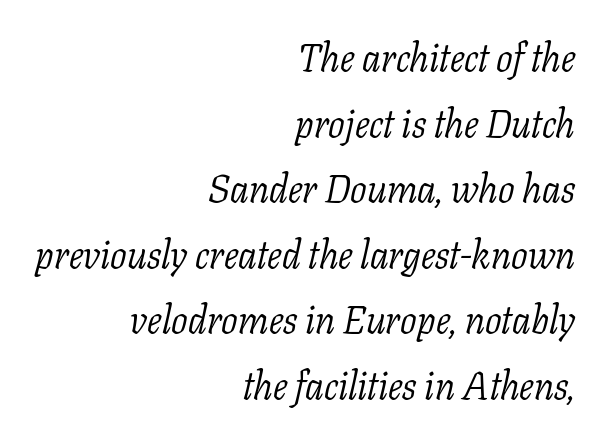
Q: Is the text bold? A: No.
Q: Is the text italic (slanted)? A: Yes, it leans right by about 11 degrees.
Q: Is the typeface a serif or a sans-serif typeface? A: Serif.
Q: Is the text underlined? A: No.
Q: How is the paragraph aligned? A: Right-aligned.
Q: Is the spacing between letters normal or unusually wide? A: Normal.
Q: Is the spacing between lines tight, normal or loose? A: Normal.
Q: Width (condensed, normal, or wide)? A: Normal.
Q: Stroke contrast? A: Low.
Q: x-height? A: Medium.
Q: Monospaced? A: No.
